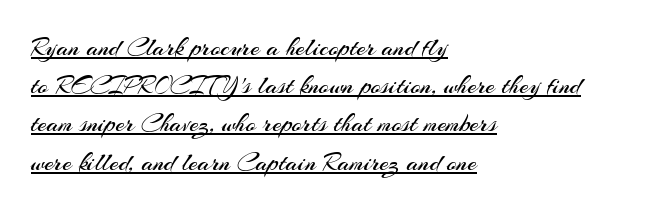
The lettering is marked with a stroke running underneath it. Look at the tracking — it's just the regular setting, nothing added. Is this a heavy cut? Hardly; it is regular or lighter.
